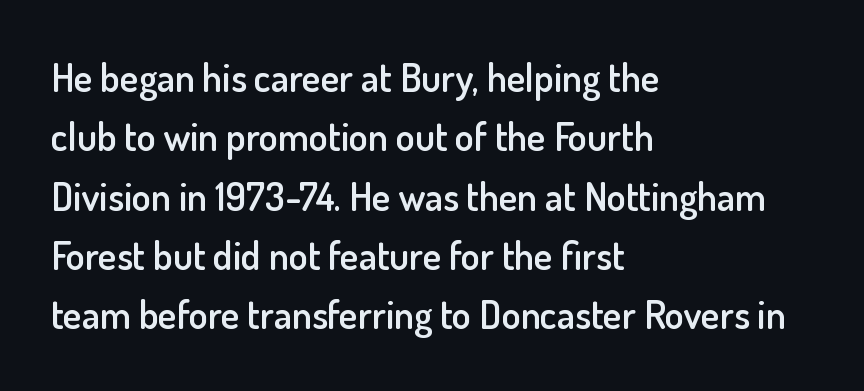
{"serif": "no", "italic": "no", "bold": "semi", "weight": "semibold", "width": "normal", "stroke_contrast": "low", "x_height": "small", "monospaced": "no", "underline": "no", "align": "left", "line_spacing": "normal", "line_spacing_ratio": 1.52, "letter_spacing": "normal", "letter_spacing_em": 0.0, "glyph_px": 39}
